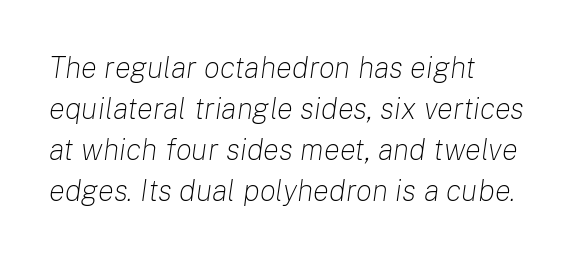
The face used here is proportionally spaced, like ordinary book or web type. The setting favours the left margin, as ordinary paragraphs usually do. No extra tracking has been applied to these lines. Posture: slanted. Each new line begins a customary step beneath the previous one.
